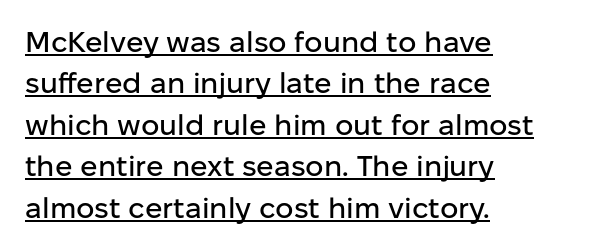
{"serif": "no", "italic": "no", "width": "normal", "stroke_contrast": "low", "x_height": "medium", "monospaced": "no", "underline": "yes", "align": "left", "line_spacing": "normal", "line_spacing_ratio": 1.43, "letter_spacing": "normal", "letter_spacing_em": 0.0, "glyph_px": 29}
